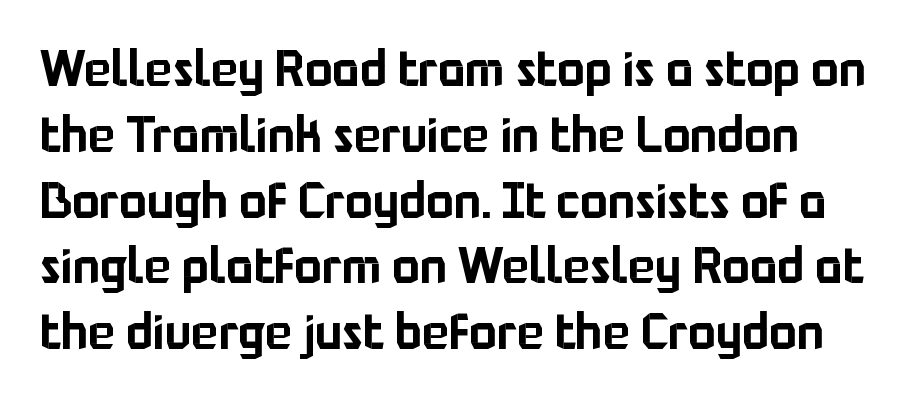
{"serif": "no", "italic": "no", "width": "normal", "stroke_contrast": "low", "x_height": "medium", "monospaced": "no", "underline": "no", "line_spacing": "normal", "line_spacing_ratio": 1.29, "letter_spacing": "normal", "letter_spacing_em": 0.0, "glyph_px": 51}
